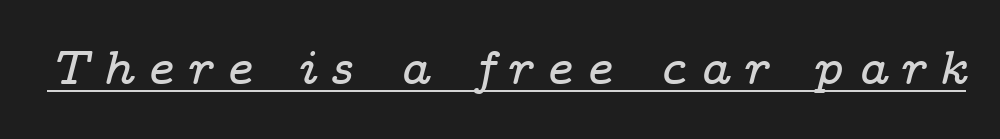
Q: Is the text italic (slanted)? A: Yes, it leans right by about 14 degrees.
Q: Is the typeface a serif or a sans-serif typeface? A: Serif.
Q: Is the text underlined? A: Yes.
Q: Is the spacing between letters normal or unusually wide? A: Unusually wide.
Q: Width (condensed, normal, or wide)? A: Wide.
Q: Stroke contrast? A: Low.
Q: x-height? A: Medium.
Q: Monospaced? A: No.
